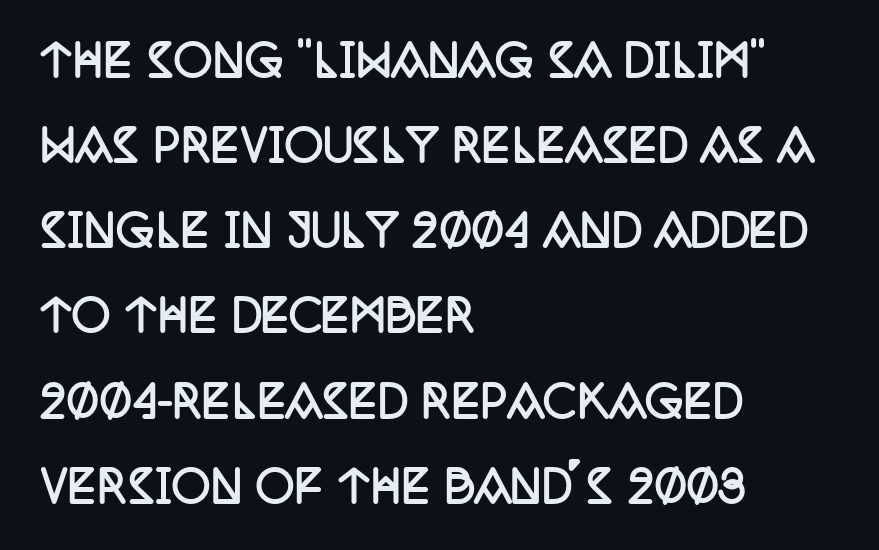
Q: Is the text bold? A: Yes.
Q: Is the text italic (slanted)? A: No, it is upright.
Q: Is the typeface a serif or a sans-serif typeface? A: Serif.
Q: Is the text underlined? A: No.
Q: How is the paragraph aligned? A: Left-aligned.
Q: Is the spacing between letters normal or unusually wide? A: Normal.
Q: Is the spacing between lines tight, normal or loose? A: Loose.
Q: Width (condensed, normal, or wide)? A: Condensed.
Q: Stroke contrast? A: Low.
Q: x-height? A: Large.
Q: Monospaced? A: No.
